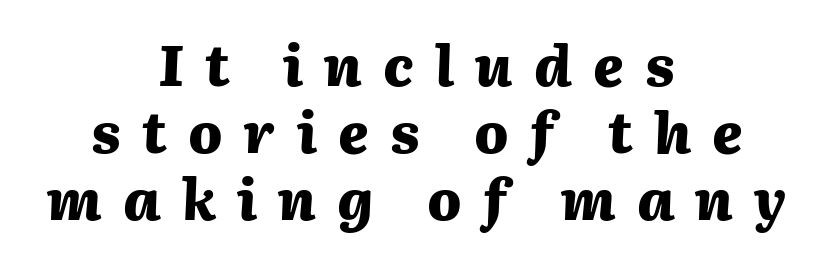
{"italic": "yes", "lean": "right", "slant_degrees": 2, "bold": "yes", "weight": "heavy", "width": "normal", "stroke_contrast": "medium", "x_height": "medium", "monospaced": "no", "underline": "no", "align": "center", "line_spacing_ratio": 1.2, "letter_spacing": "wide", "letter_spacing_em": 0.38, "glyph_px": 56}
